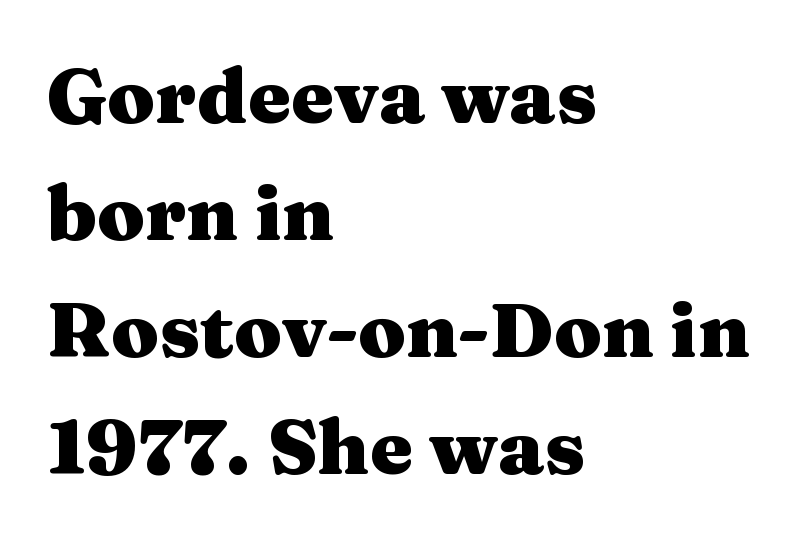
{"serif": "yes", "italic": "no", "bold": "yes", "weight": "heavy", "width": "wide", "stroke_contrast": "medium", "x_height": "medium", "monospaced": "no", "underline": "no", "align": "left", "line_spacing": "normal", "line_spacing_ratio": 1.52, "letter_spacing": "normal", "letter_spacing_em": 0.0, "glyph_px": 77}
